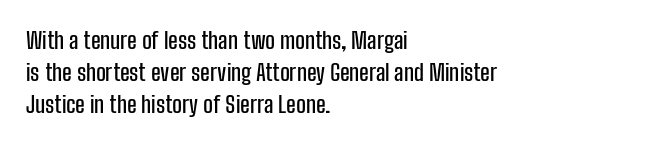
{"italic": "no", "underline": "no", "align": "left", "line_spacing": "normal", "line_spacing_ratio": 1.39, "letter_spacing": "normal", "letter_spacing_em": 0.0, "glyph_px": 23}
